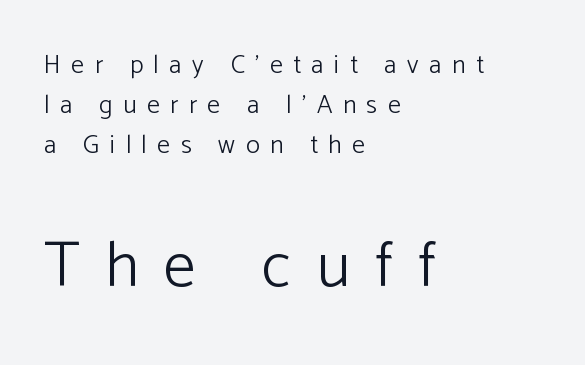
Q: Is the text bold? A: No.
Q: Is the text italic (slanted)? A: No, it is upright.
Q: Is the typeface a serif or a sans-serif typeface? A: Sans-serif.
Q: Is the text underlined? A: No.
Q: How is the paragraph aligned? A: Left-aligned.
Q: Is the spacing between letters normal or unusually wide? A: Unusually wide.
Q: Is the spacing between lines tight, normal or loose? A: Normal.
Q: Which block of text is set in a larger size, the first (top) or the second (bottom)? A: The second (bottom) one.
Q: Width (condensed, normal, or wide)? A: Normal.
Q: Stroke contrast? A: Low.
Q: x-height? A: Medium.
Q: Monospaced? A: No.
